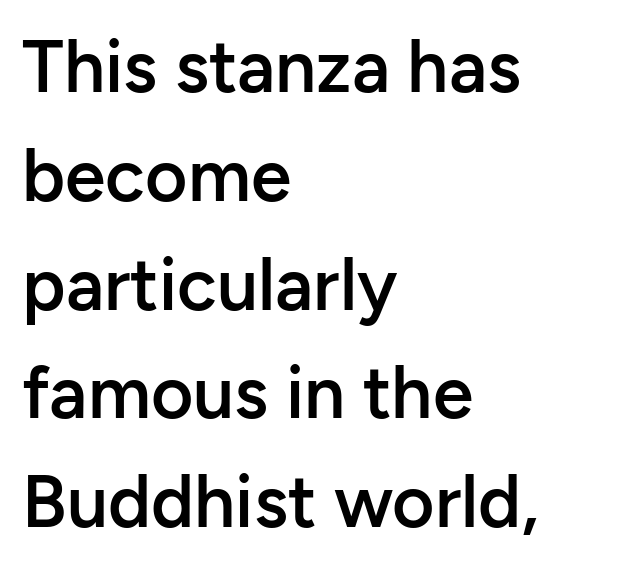
Q: Is the text bold? A: Semi-bold.
Q: Is the text italic (slanted)? A: No, it is upright.
Q: Is the typeface a serif or a sans-serif typeface? A: Sans-serif.
Q: Is the text underlined? A: No.
Q: How is the paragraph aligned? A: Left-aligned.
Q: Is the spacing between letters normal or unusually wide? A: Normal.
Q: Is the spacing between lines tight, normal or loose? A: Normal.
Q: Width (condensed, normal, or wide)? A: Normal.
Q: Stroke contrast? A: Low.
Q: x-height? A: Medium.
Q: Monospaced? A: No.
